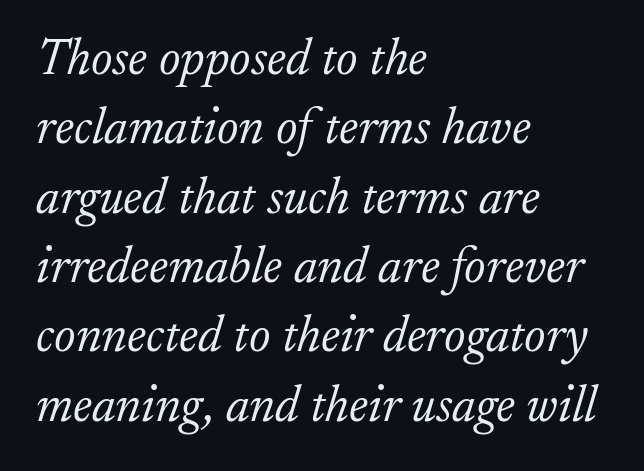
Do the characters align in a grid? No, the font is proportional. Stems here are at most as thick as an everyday book face. This rendering leaves character spacing at its baseline value. This sample uses an oblique cut, with every glyph tilted off the vertical. Stroke terminals: seriffed.
